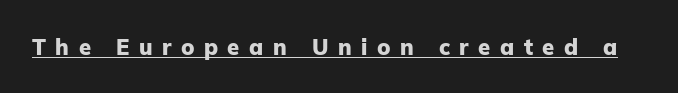
Beneath each row of characters lies a ruled line. Strong, thick strokes mark this as bold type. These lines have a slow, spaced-out rhythm from letter to letter. The typography opts for an upright posture over an oblique one.
